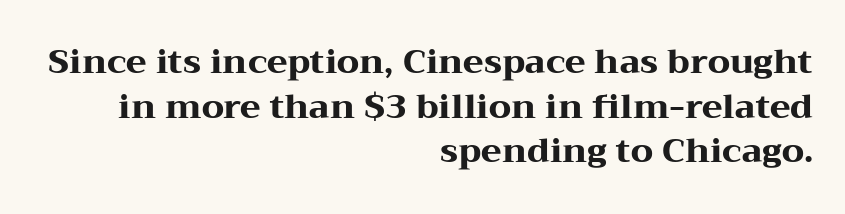
No italicization has been applied; the sample stays upright. Check under the words: just untouched page. The lines in this sample share a right terminus and differ only in where they begin. Interline gaps are of average width in this sample.
